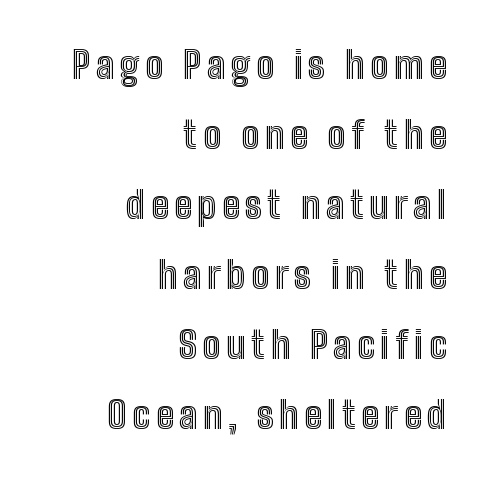
{"italic": "no", "width": "condensed", "x_height": "medium", "monospaced": "no", "underline": "no", "align": "right", "line_spacing_ratio": 1.84, "glyph_px": 38}
